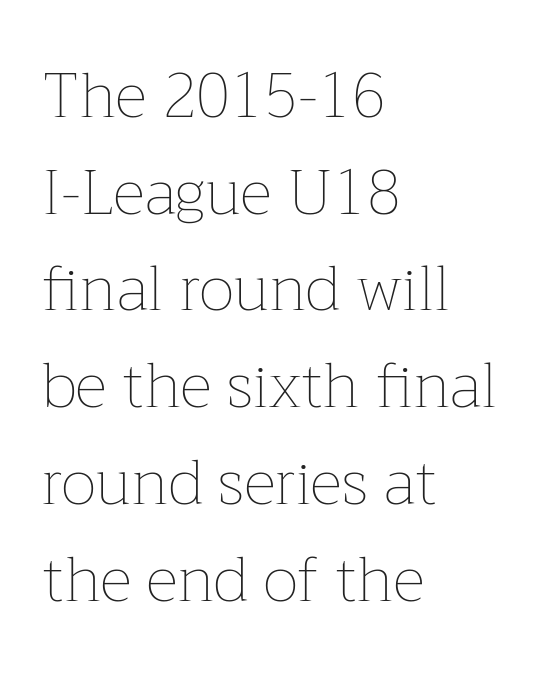
Q: Is the text bold? A: No.
Q: Is the text italic (slanted)? A: No, it is upright.
Q: Is the text underlined? A: No.
Q: How is the paragraph aligned? A: Left-aligned.
Q: Is the spacing between letters normal or unusually wide? A: Normal.
Q: Is the spacing between lines tight, normal or loose? A: Normal.
Q: Width (condensed, normal, or wide)? A: Normal.
Q: Stroke contrast? A: Low.
Q: x-height? A: Medium.
Q: Monospaced? A: No.
